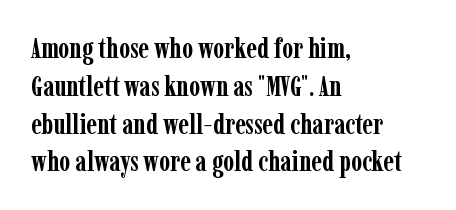
{"serif": "yes", "italic": "no", "bold": "yes", "weight": "semibold", "width": "condensed", "stroke_contrast": "low", "x_height": "medium", "monospaced": "no", "underline": "no", "align": "left", "line_spacing": "normal", "line_spacing_ratio": 1.35, "letter_spacing": "normal", "letter_spacing_em": 0.0, "glyph_px": 28}
